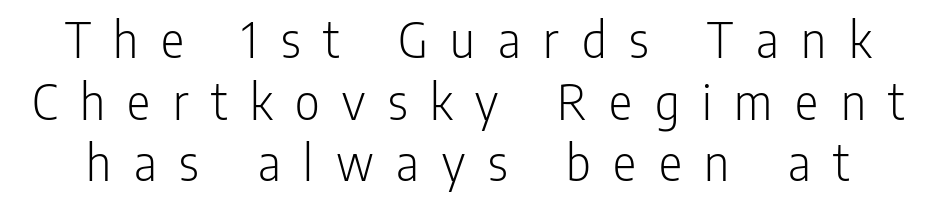
No italicization has been applied; the sample stays upright. The rendering inserts visible extra space after every character. Serifs: no, the terminals of the letterforms are clean. A clean baseline with only descenders dipping below it. Cramped leading.
